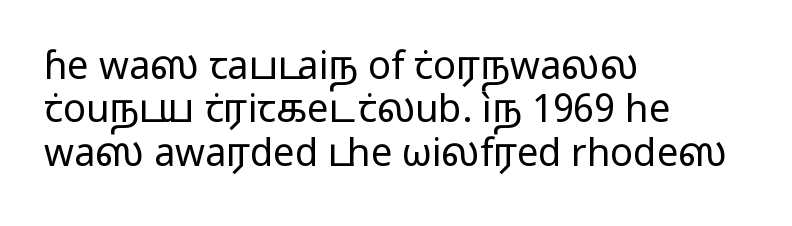
Q: Is the text bold? A: No.
Q: Is the text italic (slanted)? A: No, it is upright.
Q: Is the typeface a serif or a sans-serif typeface? A: Sans-serif.
Q: Is the text underlined? A: No.
Q: How is the paragraph aligned? A: Left-aligned.
Q: Is the spacing between letters normal or unusually wide? A: Normal.
Q: Is the spacing between lines tight, normal or loose? A: Tight.
Q: Width (condensed, normal, or wide)? A: Wide.
Q: Stroke contrast? A: Low.
Q: x-height? A: Medium.
Q: Monospaced? A: No.
